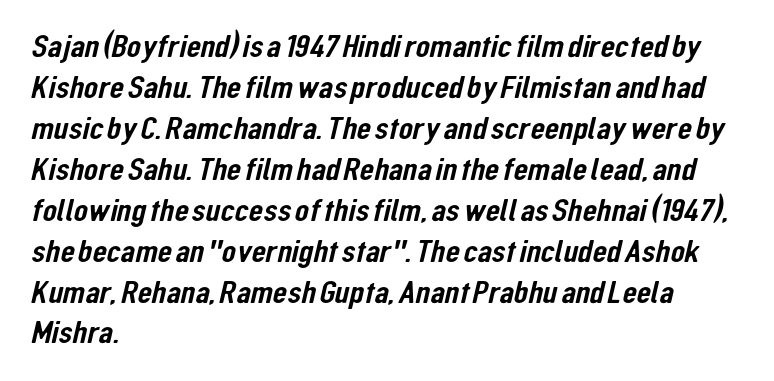
The rag falls on the right side of this text block. Note: no serifs on the glyphs. Default kerning and tracking; the words read as compact shapes. Check under the words: just untouched page. A typesetter would call this proportional, since set widths differ per character.
